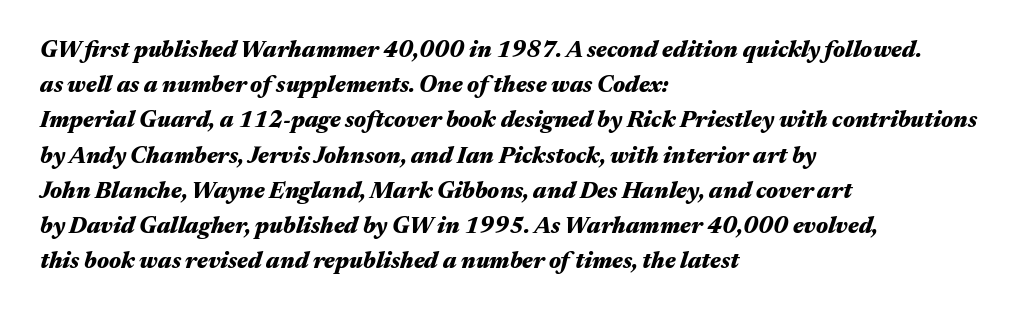
The image shows 23 px bold type, italic (leaning right); set left-aligned, normal line spacing (1.53x), normal letter spacing, not underlined.
